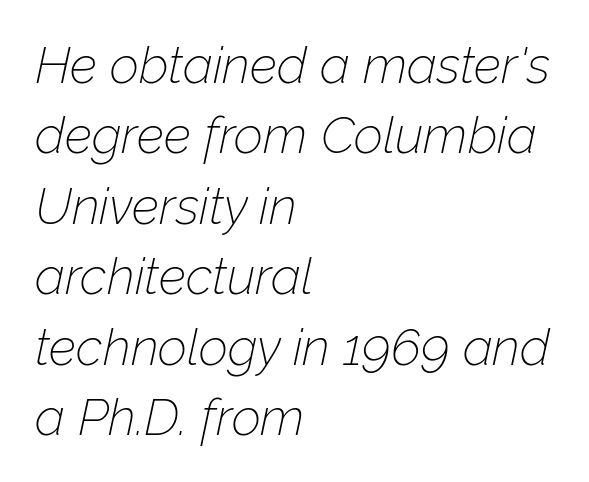
Q: Is the text bold? A: No.
Q: Is the text italic (slanted)? A: Yes, it leans right by about 12 degrees.
Q: Is the text underlined? A: No.
Q: How is the paragraph aligned? A: Left-aligned.
Q: Is the spacing between letters normal or unusually wide? A: Normal.
Q: Is the spacing between lines tight, normal or loose? A: Normal.
Q: Width (condensed, normal, or wide)? A: Normal.
Q: Stroke contrast? A: Low.
Q: x-height? A: Medium.
Q: Monospaced? A: No.
